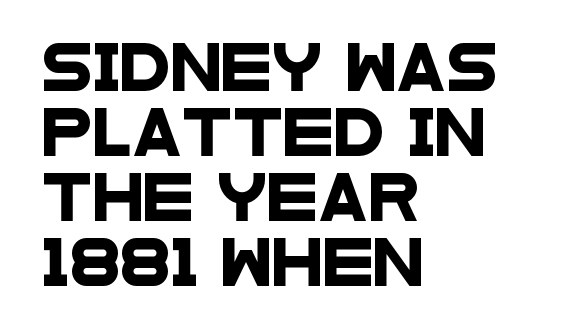
Between one letter and the next there's only the usual sliver of space. The leading is moderate, giving the passage an even texture. Line starts are locked; line ends wander. Grotesque or geometric, the face here clearly has no serifs. The baseline area is clear. You could not count columns in this text — the font is proportionally spaced.
